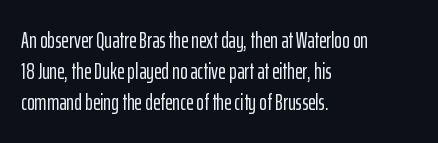
{"italic": "no", "underline": "no", "align": "left", "line_spacing": "normal", "line_spacing_ratio": 1.35, "letter_spacing": "normal", "letter_spacing_em": 0.0, "glyph_px": 23}
